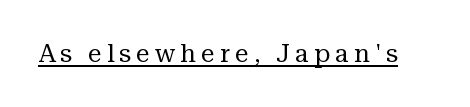
Q: Is the text bold? A: No.
Q: Is the text italic (slanted)? A: No, it is upright.
Q: Is the text underlined? A: Yes.
Q: Is the spacing between letters normal or unusually wide? A: Unusually wide.
